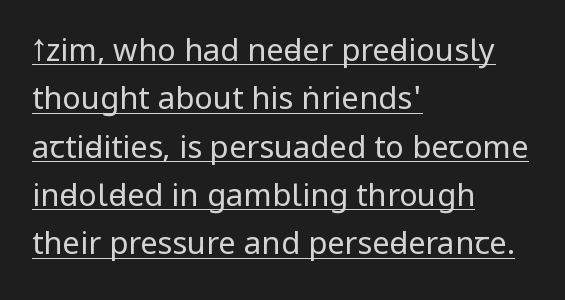
{"serif": "no", "italic": "no", "bold": "no", "weight": "regular", "width": "condensed", "stroke_contrast": "low", "underline": "yes", "align": "left", "line_spacing": "normal", "line_spacing_ratio": 1.56, "letter_spacing": "normal", "letter_spacing_em": 0.0, "glyph_px": 31}
